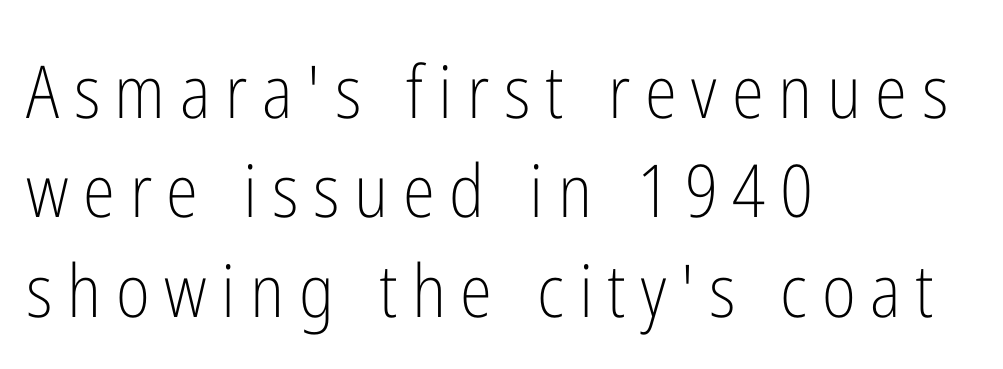
Q: Is the text bold? A: No.
Q: Is the text italic (slanted)? A: No, it is upright.
Q: Is the typeface a serif or a sans-serif typeface? A: Sans-serif.
Q: Is the text underlined? A: No.
Q: How is the paragraph aligned? A: Left-aligned.
Q: Is the spacing between letters normal or unusually wide? A: Unusually wide.
Q: Is the spacing between lines tight, normal or loose? A: Normal.
Q: Width (condensed, normal, or wide)? A: Condensed.
Q: Stroke contrast? A: Low.
Q: x-height? A: Medium.
Q: Monospaced? A: No.
